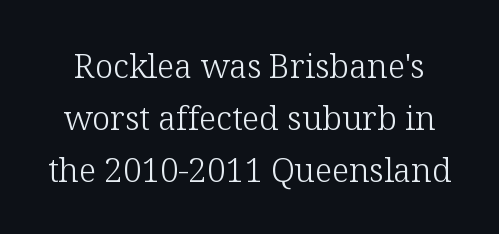
Q: Is the text bold? A: No.
Q: Is the text italic (slanted)? A: No, it is upright.
Q: Is the typeface a serif or a sans-serif typeface? A: Serif.
Q: Is the text underlined? A: No.
Q: Is the spacing between letters normal or unusually wide? A: Normal.
Q: Is the spacing between lines tight, normal or loose? A: Normal.
Q: Width (condensed, normal, or wide)? A: Normal.
Q: Stroke contrast? A: Low.
Q: x-height? A: Medium.
Q: Monospaced? A: No.
